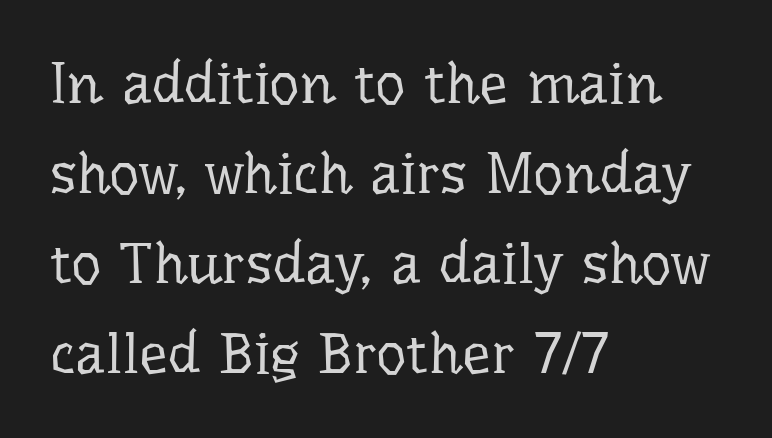
You can tell from the footed stems that serif type was used. Visually the block forms a straight wall on the left and a jagged coastline on the right. A typesetter would mark this as roman, not italic. Letter spacing: default. The space directly below the letters is spotless.
